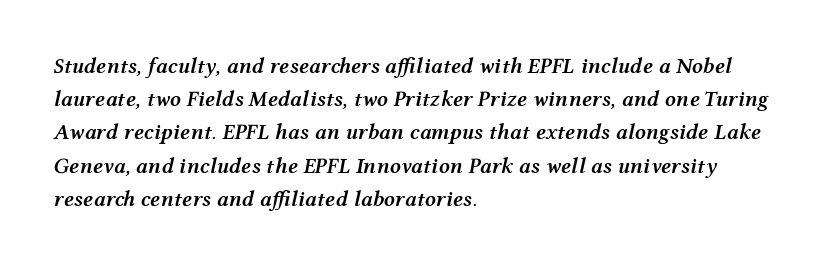
Q: Is the text bold? A: Semi-bold.
Q: Is the text italic (slanted)? A: Yes, it leans right by about 12 degrees.
Q: Is the text underlined? A: No.
Q: How is the paragraph aligned? A: Left-aligned.
Q: Is the spacing between letters normal or unusually wide? A: Normal.
Q: Is the spacing between lines tight, normal or loose? A: Normal.
